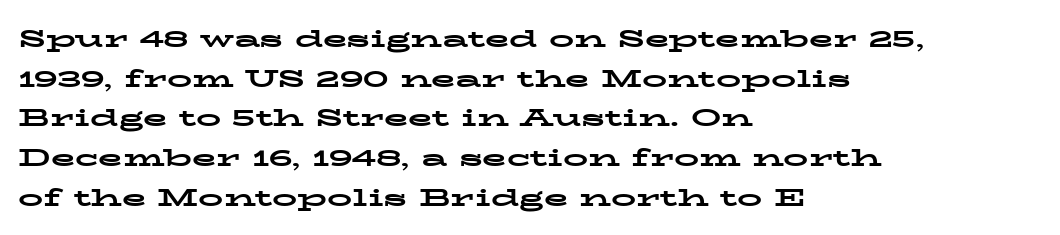
{"italic": "no", "bold": "yes", "underline": "no", "align": "left", "line_spacing": "normal", "line_spacing_ratio": 1.59, "letter_spacing": "normal", "letter_spacing_em": 0.0, "glyph_px": 25}
